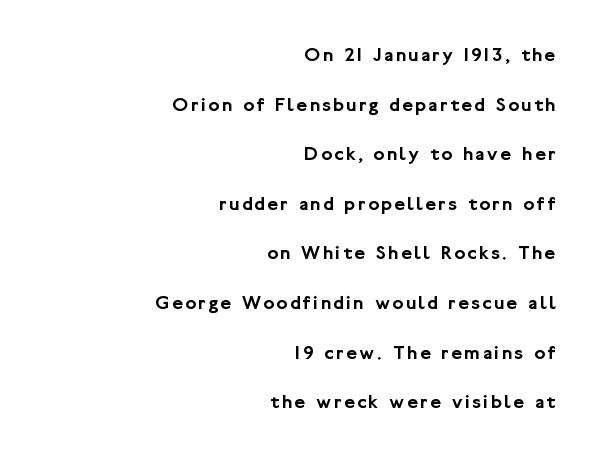
The image shows 20 px text type, upright; set right-aligned, loose line spacing (2.48x), not underlined.
